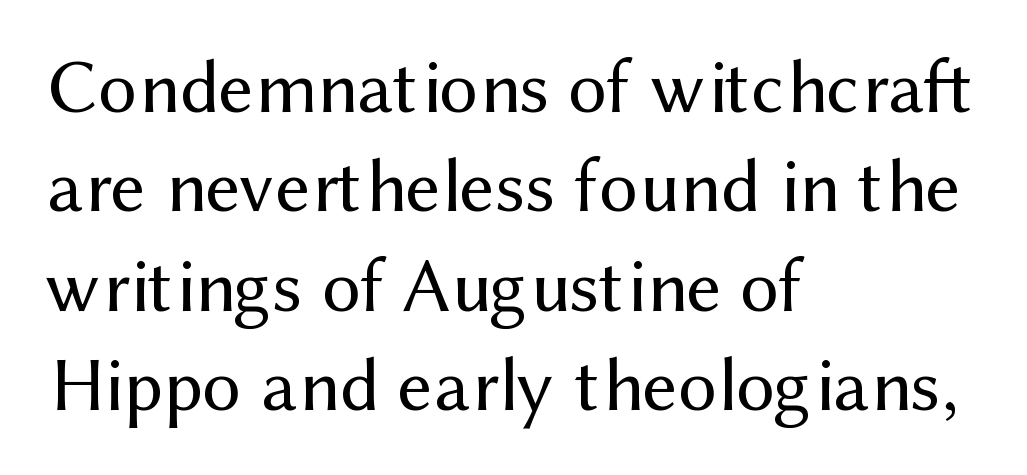
{"serif": "no", "italic": "no", "bold": "no", "weight": "regular", "width": "normal", "stroke_contrast": "medium", "x_height": "medium", "monospaced": "no", "underline": "no", "align": "left", "line_spacing": "normal", "line_spacing_ratio": 1.29, "letter_spacing": "normal", "letter_spacing_em": 0.0, "glyph_px": 77}
